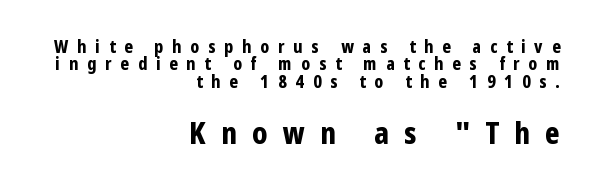
{"serif": "no", "italic": "no", "bold": "yes", "weight": "bold", "width": "condensed", "stroke_contrast": "low", "x_height": "medium", "monospaced": "no", "underline": "no", "align": "right", "line_spacing": "tight", "line_spacing_ratio": 0.97, "letter_spacing": "wide", "letter_spacing_em": 0.49, "larger_block": "second", "size_ratio": 1.72, "glyph_px": 31}
